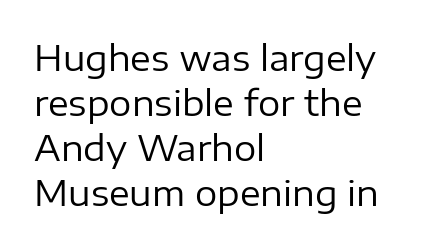
The image shows 35 px regular-weight sans-serif type, upright; set left-aligned, normal line spacing (1.29x), normal letter spacing, not underlined; low stroke contrast and a medium x-height.
